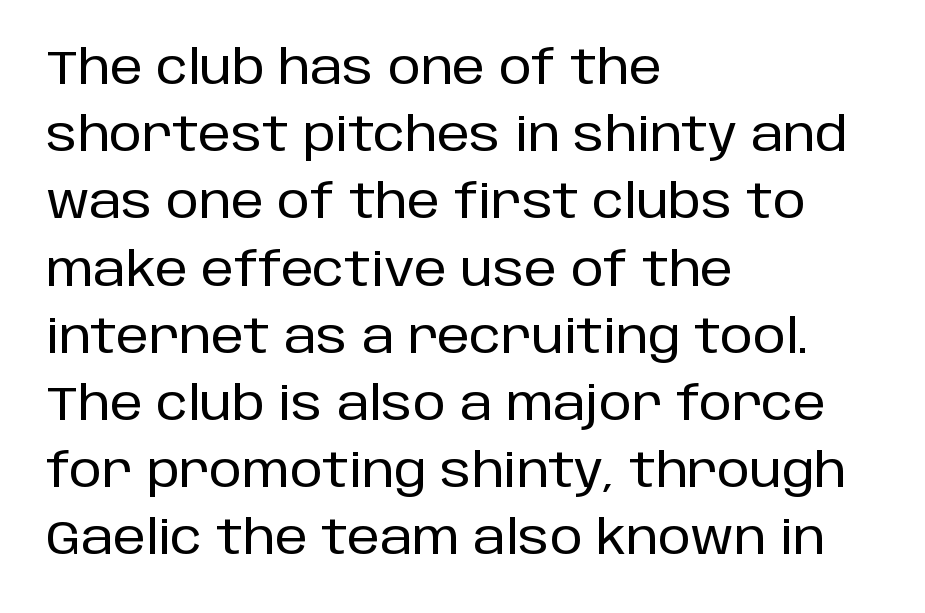
{"serif": "no", "italic": "no", "width": "normal", "stroke_contrast": "low", "x_height": "large", "monospaced": "no", "underline": "no", "align": "left", "line_spacing": "normal", "line_spacing_ratio": 1.43, "letter_spacing": "normal", "letter_spacing_em": 0.0, "glyph_px": 47}
